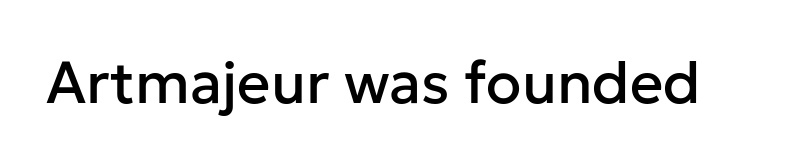
{"serif": "no", "italic": "no", "width": "normal", "stroke_contrast": "low", "x_height": "medium", "monospaced": "no", "underline": "no", "letter_spacing": "normal", "letter_spacing_em": 0.0, "glyph_px": 58}
